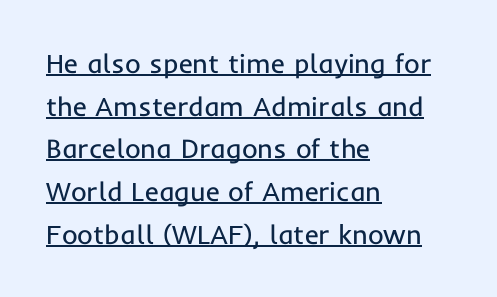
Q: Is the text bold? A: No.
Q: Is the text italic (slanted)? A: No, it is upright.
Q: Is the text underlined? A: Yes.
Q: How is the paragraph aligned? A: Left-aligned.
Q: Is the spacing between letters normal or unusually wide? A: Normal.
Q: Is the spacing between lines tight, normal or loose? A: Normal.
